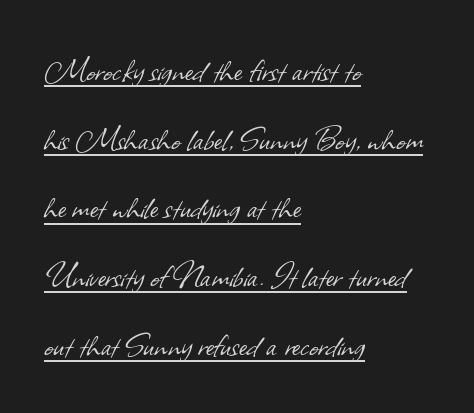
Q: Is the text bold? A: No.
Q: Is the typeface a serif or a sans-serif typeface? A: Sans-serif.
Q: Is the text underlined? A: Yes.
Q: How is the paragraph aligned? A: Left-aligned.
Q: Is the spacing between letters normal or unusually wide? A: Normal.
Q: Width (condensed, normal, or wide)? A: Normal.
Q: Stroke contrast? A: Low.
Q: x-height? A: Small.
Q: Monospaced? A: No.
